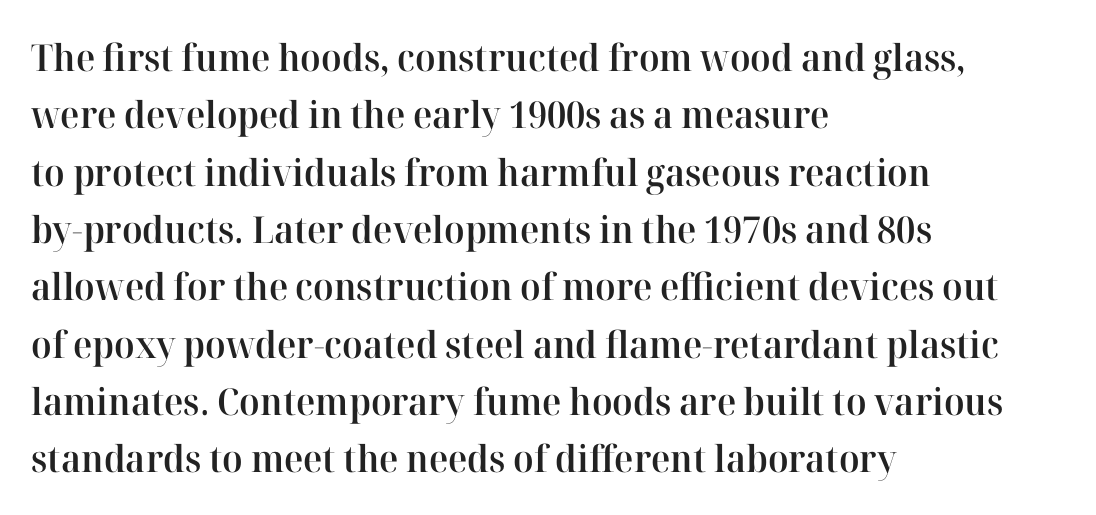
Q: Is the text bold? A: Semi-bold.
Q: Is the text italic (slanted)? A: No, it is upright.
Q: Is the typeface a serif or a sans-serif typeface? A: Serif.
Q: Is the text underlined? A: No.
Q: How is the paragraph aligned? A: Left-aligned.
Q: Is the spacing between letters normal or unusually wide? A: Normal.
Q: Is the spacing between lines tight, normal or loose? A: Normal.
Q: Width (condensed, normal, or wide)? A: Normal.
Q: Stroke contrast? A: High.
Q: x-height? A: Medium.
Q: Monospaced? A: No.
